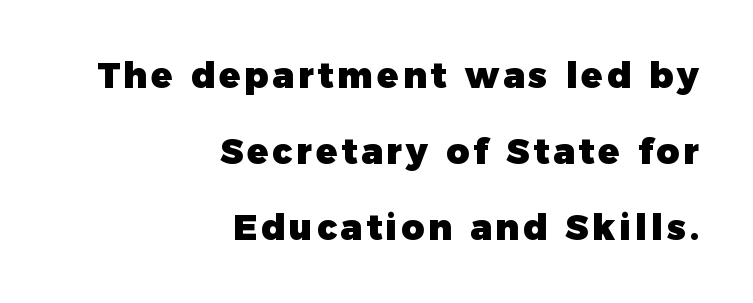
The image shows 35 px heavy sans-serif type, upright; set right-aligned, loose line spacing (2.17x), not underlined; low stroke contrast and a medium x-height.
